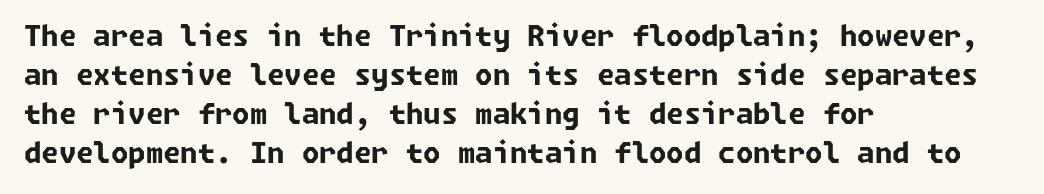
Q: Is the text bold? A: Yes.
Q: Is the typeface a serif or a sans-serif typeface? A: Sans-serif.
Q: Is the text underlined? A: No.
Q: How is the paragraph aligned? A: Left-aligned.
Q: Is the spacing between letters normal or unusually wide? A: Normal.
Q: Is the spacing between lines tight, normal or loose? A: Normal.
Q: Width (condensed, normal, or wide)? A: Normal.
Q: Stroke contrast? A: Low.
Q: x-height? A: Medium.
